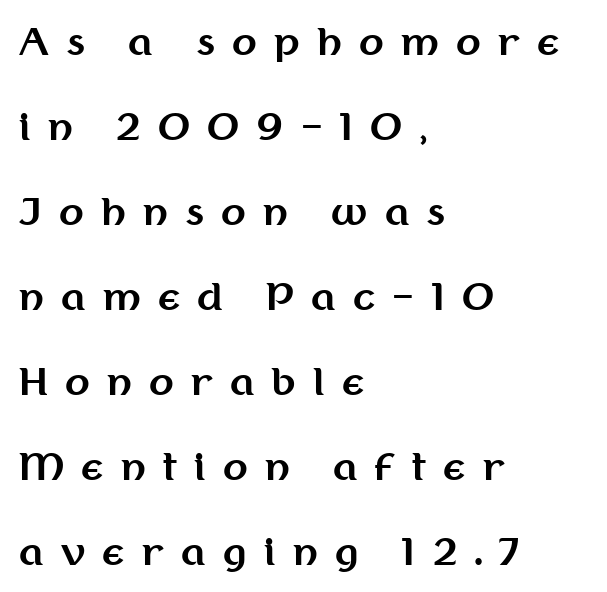
{"serif": "no", "italic": "no", "bold": "yes", "weight": "bold", "width": "normal", "stroke_contrast": "medium", "x_height": "medium", "monospaced": "no", "underline": "no", "align": "left", "line_spacing": "loose", "line_spacing_ratio": 2.36, "letter_spacing": "wide", "letter_spacing_em": 0.48, "glyph_px": 36}
